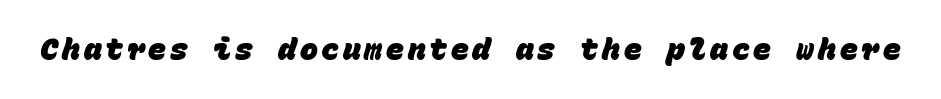
{"serif": "no", "bold": "yes", "weight": "heavy", "width": "normal", "stroke_contrast": "low", "x_height": "large", "monospaced": "yes", "underline": "no", "glyph_px": 30}
